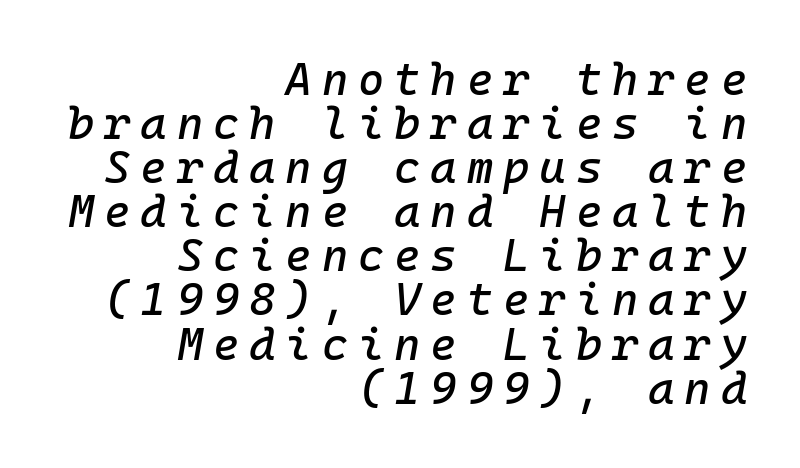
Descenders are the only things crossing below the line. Line endings align vertically; line beginnings do not. The text carries the slant typical of an italic or oblique font. Looks like terminal output: every glyph gets an equal slot. Compared with typical body copy, the letter spacing here is much looser.
